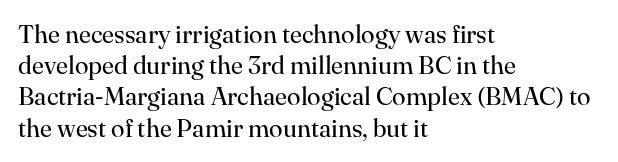
The image shows 25 px text type, upright; set left-aligned, normal line spacing (1.25x), normal letter spacing, not underlined.
